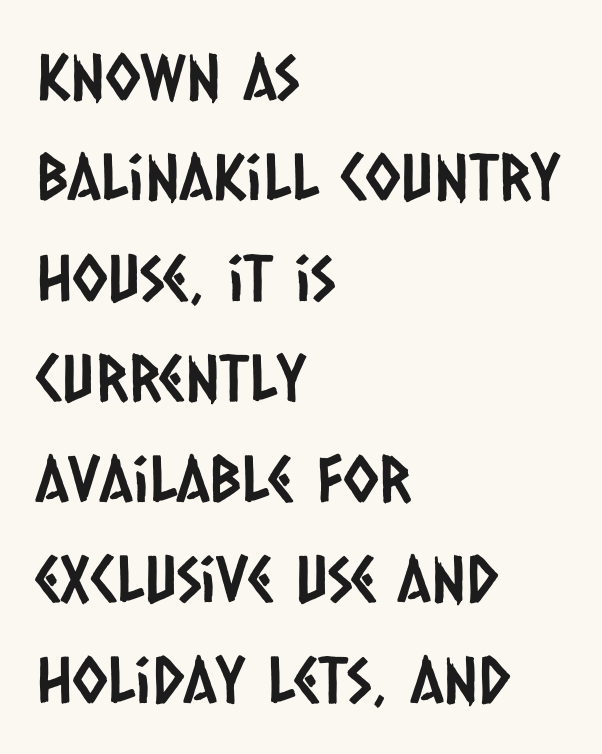
{"serif": "no", "width": "condensed", "stroke_contrast": "low", "x_height": "large", "monospaced": "no", "underline": "no", "align": "left", "line_spacing": "normal", "line_spacing_ratio": 1.57, "letter_spacing": "normal", "letter_spacing_em": 0.0, "glyph_px": 64}
